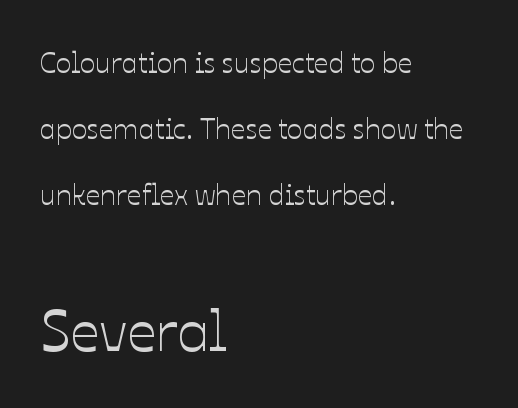
{"italic": "no", "width": "normal", "stroke_contrast": "low", "x_height": "medium", "monospaced": "no", "underline": "no", "align": "left", "line_spacing": "loose", "line_spacing_ratio": 2.28, "letter_spacing": "normal", "letter_spacing_em": 0.0, "larger_block": "second", "size_ratio": 2.0, "glyph_px": 58}
